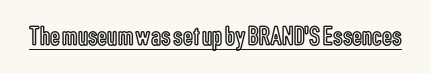
The image shows 28 px condensed type, upright; set normal letter spacing, underlined; a medium x-height.
